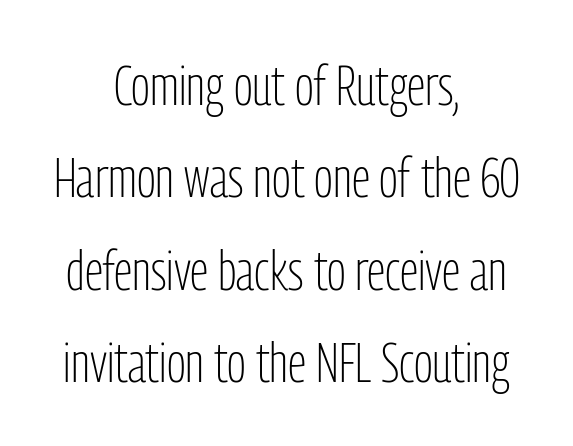
{"serif": "no", "italic": "no", "bold": "no", "weight": "light", "width": "condensed", "stroke_contrast": "low", "x_height": "medium", "monospaced": "no", "underline": "no", "align": "center", "line_spacing": "normal", "line_spacing_ratio": 1.65, "letter_spacing": "normal", "letter_spacing_em": 0.0, "glyph_px": 56}
